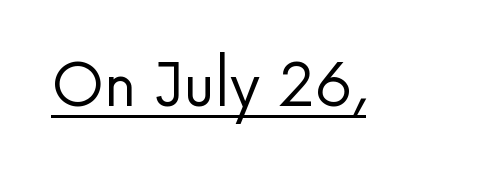
Q: Is the text bold? A: No.
Q: Is the text italic (slanted)? A: No, it is upright.
Q: Is the typeface a serif or a sans-serif typeface? A: Sans-serif.
Q: Is the text underlined? A: Yes.
Q: Is the spacing between letters normal or unusually wide? A: Normal.
Q: Width (condensed, normal, or wide)? A: Normal.
Q: Stroke contrast? A: Low.
Q: x-height? A: Medium.
Q: Monospaced? A: No.
